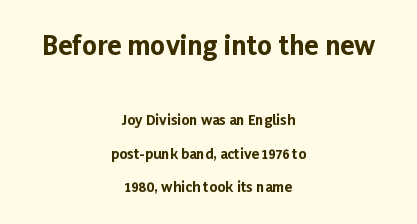
Q: Is the text bold? A: Yes.
Q: Is the text italic (slanted)? A: No, it is upright.
Q: Is the text underlined? A: No.
Q: How is the paragraph aligned? A: Centered.
Q: Is the spacing between letters normal or unusually wide? A: Normal.
Q: Is the spacing between lines tight, normal or loose? A: Loose.
Q: Which block of text is set in a larger size, the first (top) or the second (bottom)? A: The first (top) one.
